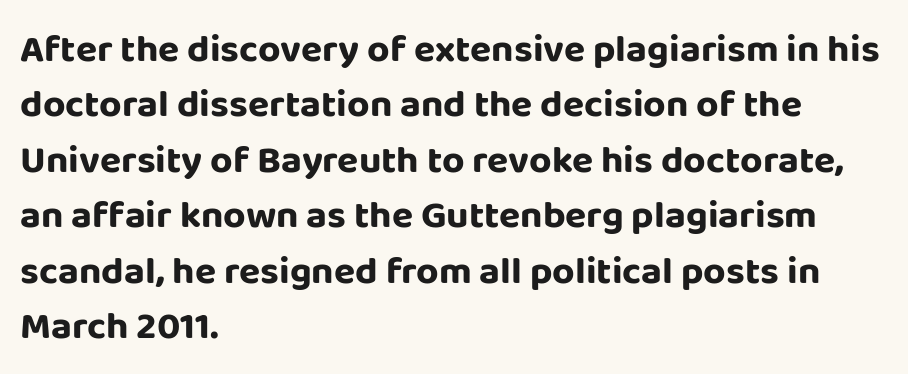
Q: Is the text bold? A: Yes.
Q: Is the text italic (slanted)? A: No, it is upright.
Q: Is the typeface a serif or a sans-serif typeface? A: Sans-serif.
Q: Is the text underlined? A: No.
Q: How is the paragraph aligned? A: Left-aligned.
Q: Is the spacing between letters normal or unusually wide? A: Normal.
Q: Is the spacing between lines tight, normal or loose? A: Normal.
Q: Width (condensed, normal, or wide)? A: Normal.
Q: Stroke contrast? A: Low.
Q: x-height? A: Large.
Q: Monospaced? A: No.
